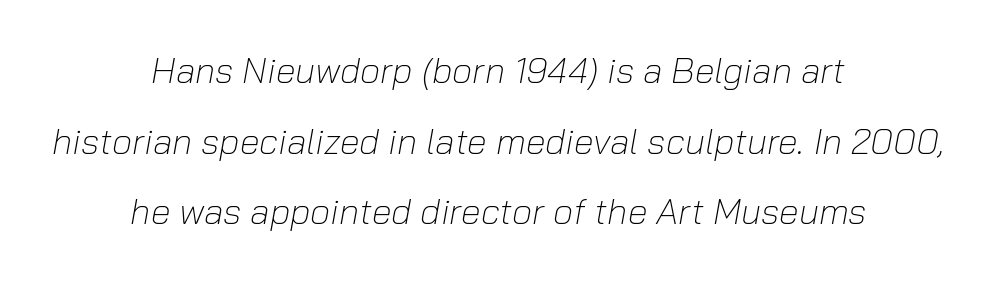
The face used here is proportionally spaced, like ordinary book or web type. The glyphs look as if they've been sheared to an angle. This rendering leaves character spacing at its baseline value. Underline: absent.
